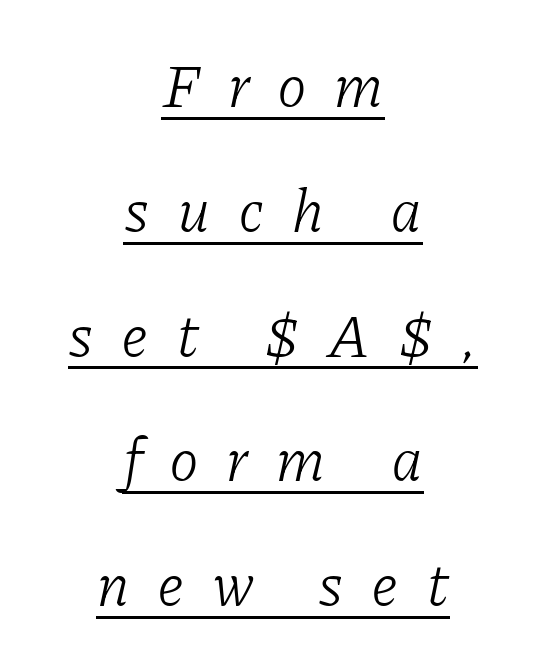
{"serif": "yes", "italic": "yes", "lean": "right", "slant_degrees": 11, "bold": "no", "weight": "light", "width": "normal", "stroke_contrast": "low", "x_height": "medium", "monospaced": "no", "underline": "yes", "align": "center", "line_spacing": "loose", "line_spacing_ratio": 2.08, "letter_spacing": "wide", "letter_spacing_em": 0.45, "glyph_px": 60}
